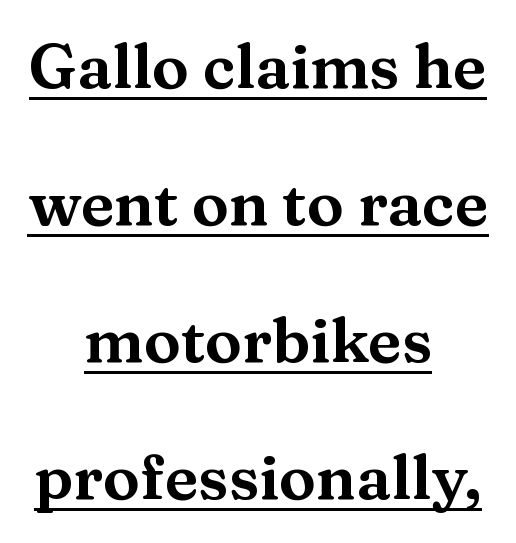
Q: Is the text italic (slanted)? A: No, it is upright.
Q: Is the typeface a serif or a sans-serif typeface? A: Serif.
Q: Is the text underlined? A: Yes.
Q: How is the paragraph aligned? A: Centered.
Q: Is the spacing between letters normal or unusually wide? A: Normal.
Q: Is the spacing between lines tight, normal or loose? A: Loose.
Q: Width (condensed, normal, or wide)? A: Wide.
Q: Stroke contrast? A: Medium.
Q: x-height? A: Medium.
Q: Monospaced? A: No.
